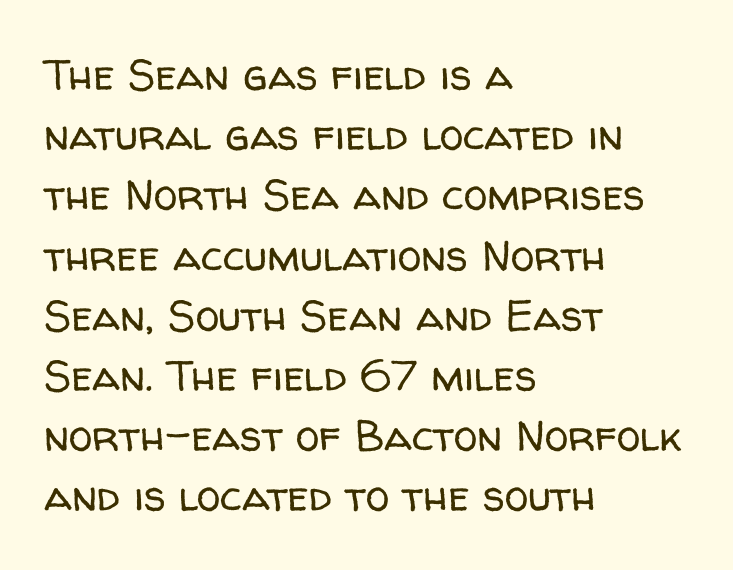
Q: Is the text bold? A: No.
Q: Is the text italic (slanted)? A: No, it is upright.
Q: Is the typeface a serif or a sans-serif typeface? A: Sans-serif.
Q: Is the text underlined? A: No.
Q: How is the paragraph aligned? A: Left-aligned.
Q: Is the spacing between letters normal or unusually wide? A: Normal.
Q: Is the spacing between lines tight, normal or loose? A: Normal.
Q: Width (condensed, normal, or wide)? A: Normal.
Q: Stroke contrast? A: Low.
Q: x-height? A: Medium.
Q: Monospaced? A: No.
